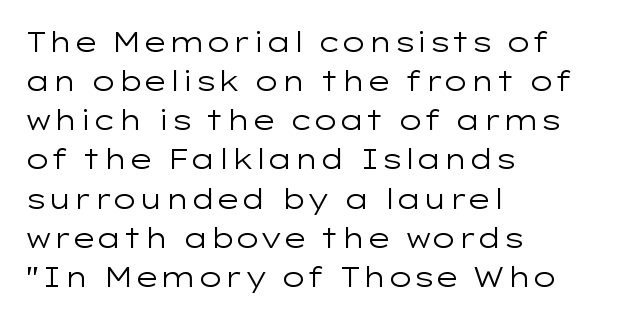
{"italic": "no", "bold": "no", "underline": "no", "align": "left", "line_spacing": "normal", "line_spacing_ratio": 1.45, "letter_spacing": "normal", "letter_spacing_em": 0.0, "glyph_px": 27}
